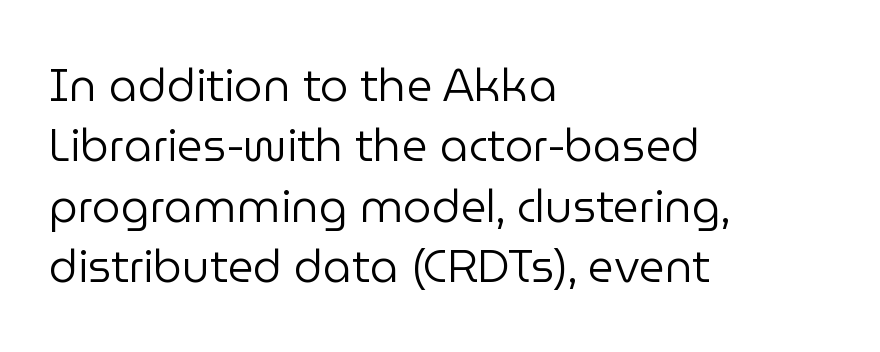
{"serif": "no", "italic": "no", "bold": "no", "weight": "regular", "width": "normal", "stroke_contrast": "low", "x_height": "medium", "monospaced": "no", "underline": "no", "align": "left", "line_spacing": "normal", "line_spacing_ratio": 1.34, "letter_spacing": "normal", "letter_spacing_em": 0.0, "glyph_px": 45}
